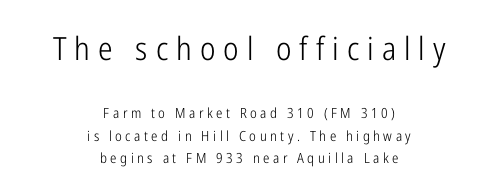
The image shows 32 px light, condensed sans-serif type, upright; set centered, normal line spacing (1.63x), unusually wide letter spacing (+0.25 em), not underlined; the first (top) block is 2.29x larger; low stroke contrast and a medium x-height.
